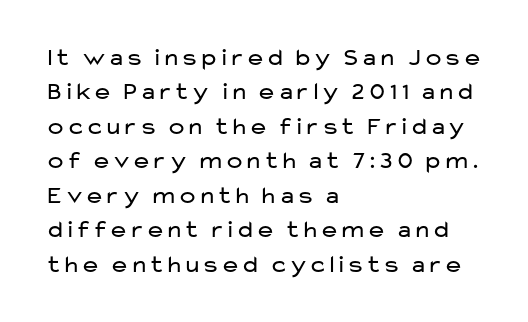
Q: Is the text bold? A: No.
Q: Is the text italic (slanted)? A: No, it is upright.
Q: Is the text underlined? A: No.
Q: How is the paragraph aligned? A: Left-aligned.
Q: Is the spacing between letters normal or unusually wide? A: Normal.
Q: Is the spacing between lines tight, normal or loose? A: Normal.
